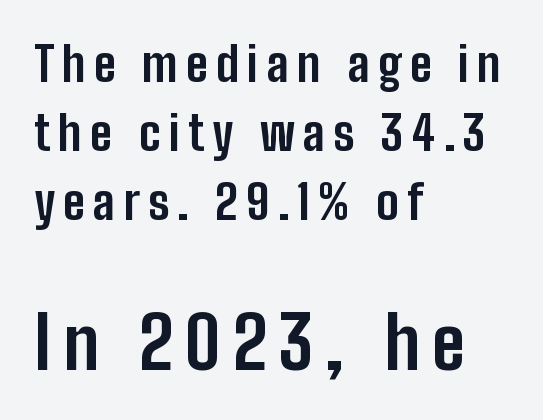
The image shows 72 px bold, condensed sans-serif type, upright; set left-aligned, normal line spacing (1.44x), not underlined; the second (bottom) block is 1.5x larger; low stroke contrast and a medium x-height.
